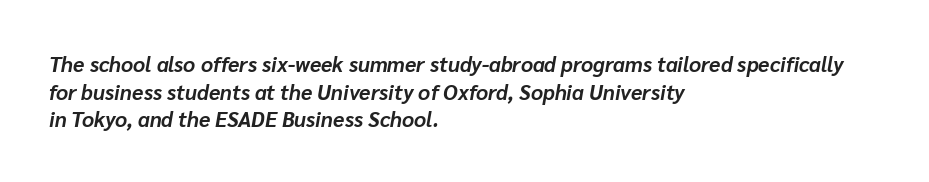
The image shows 21 px bold type, italic (leaning right); set left-aligned, normal line spacing (1.32x), normal letter spacing, not underlined.
